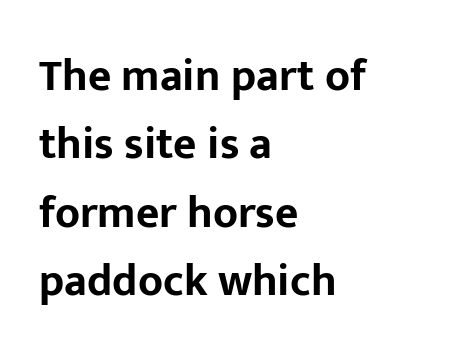
{"serif": "no", "italic": "no", "bold": "yes", "weight": "bold", "width": "normal", "stroke_contrast": "low", "x_height": "medium", "monospaced": "no", "underline": "no", "align": "left", "line_spacing": "normal", "line_spacing_ratio": 1.52, "letter_spacing": "normal", "letter_spacing_em": 0.0, "glyph_px": 45}
